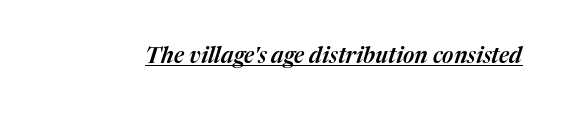
Q: Is the text italic (slanted)? A: Yes, it leans right by about 17 degrees.
Q: Is the text underlined? A: Yes.
Q: Is the spacing between letters normal or unusually wide? A: Normal.
